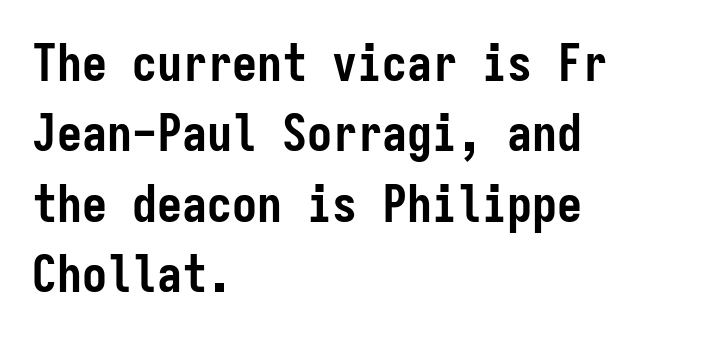
{"serif": "no", "italic": "no", "bold": "yes", "weight": "semibold", "width": "condensed", "stroke_contrast": "low", "x_height": "medium", "monospaced": "yes", "underline": "no", "align": "left", "line_spacing": "normal", "line_spacing_ratio": 1.41, "letter_spacing": "normal", "letter_spacing_em": 0.0, "glyph_px": 50}
